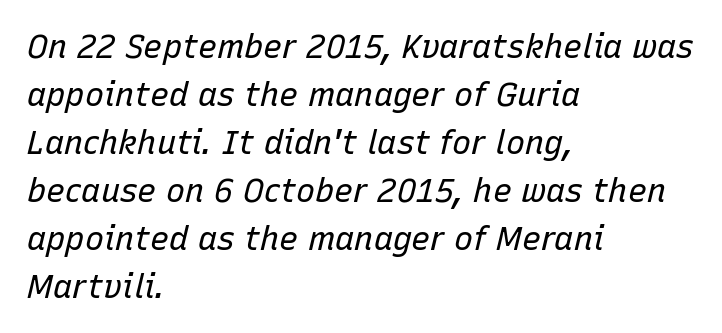
The rows are spaced the way most documents space them. Varying glyph widths throughout — classic text-font behaviour. Weight: in the light-to-regular range. The letterforms sit shoulder to shoulder at normal distance. Descenders hang freely into open space. Short and long lines alike share a common starting point at left.
